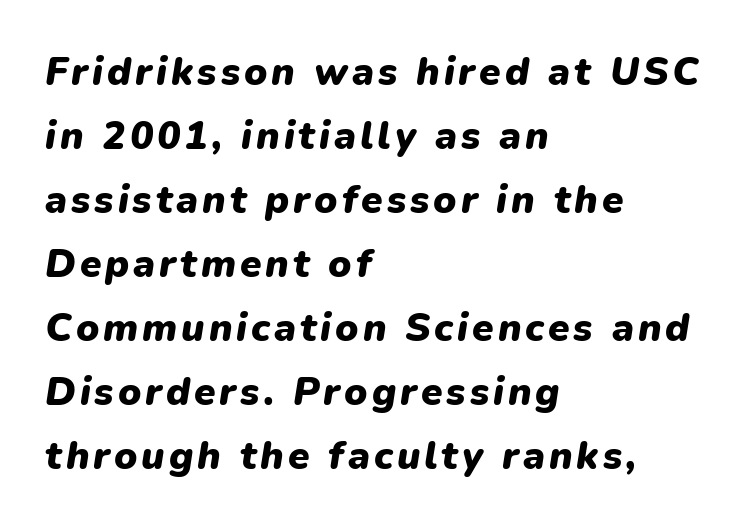
The image shows 39 px heavy type, italic (leaning right); set left-aligned, normal line spacing (1.64x), not underlined; low stroke contrast and a medium x-height.
